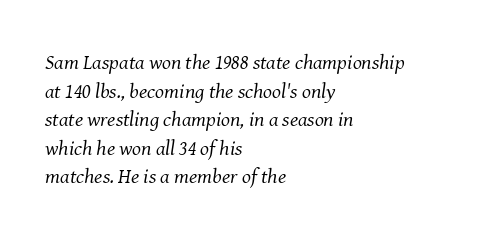
The passage shown stacks its lines at a standard gap. Unmarked baselines from the first word to the last. Notice how the stems are inclined rather than vertical — that's the hallmark of italics. The face looks like a standard text weight, possibly lighter. You could call the tracking neutral — neither tight nor loose. Left-aligned paragraph, ragged on the right.
